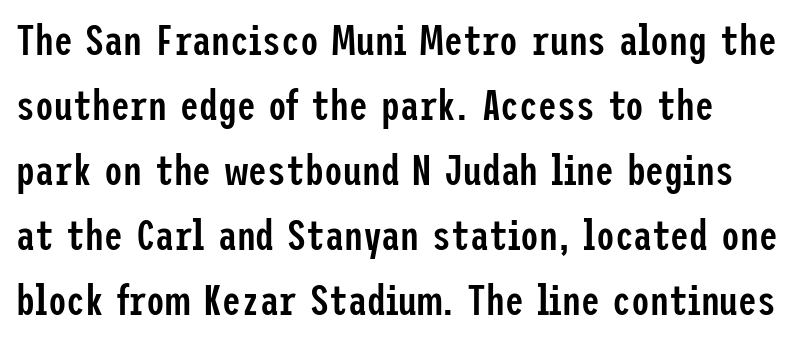
{"serif": "no", "italic": "no", "bold": "semi", "weight": "semibold", "width": "condensed", "stroke_contrast": "low", "x_height": "medium", "underline": "no", "line_spacing": "normal", "line_spacing_ratio": 1.55, "letter_spacing": "normal", "letter_spacing_em": 0.0, "glyph_px": 42}
